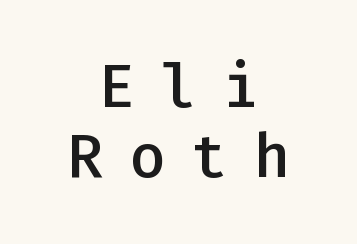
{"serif": "no", "italic": "no", "bold": "semi", "weight": "semibold", "width": "normal", "stroke_contrast": "low", "x_height": "medium", "monospaced": "yes", "underline": "no", "align": "center", "line_spacing": "tight", "line_spacing_ratio": 1.15, "letter_spacing": "wide", "letter_spacing_em": 0.42, "glyph_px": 61}
